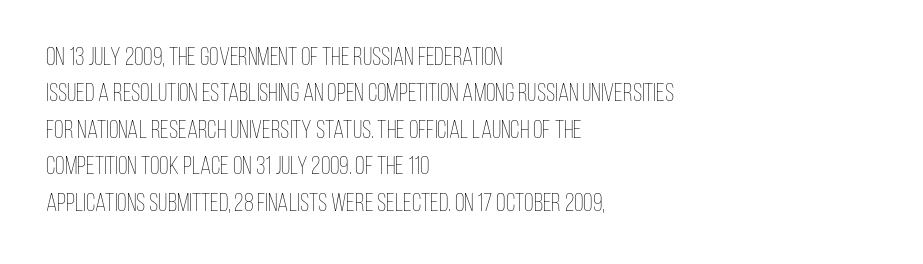
In terms of posture, this sample is upright. The passage shown has conventional tracking throughout. The zone under the glyphs is completely vacant. The lines are quadded left. These glyphs show unthickened strokes, regular width or finer. Rows of type keep a routine distance in the vertical direction.
